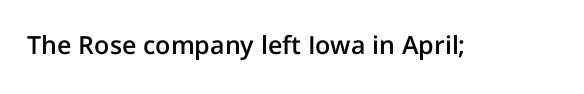
The letters stand upright; this is a roman face. Words appear dense and cohesive because spacing is normal. What weight is shown? A semibold, between regular and bold. The passage shown is not underscored anywhere.
